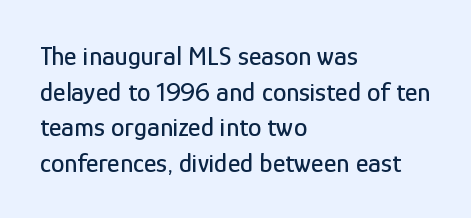
{"italic": "no", "underline": "no", "align": "left", "line_spacing": "normal", "line_spacing_ratio": 1.32, "letter_spacing": "normal", "letter_spacing_em": 0.0, "glyph_px": 27}
